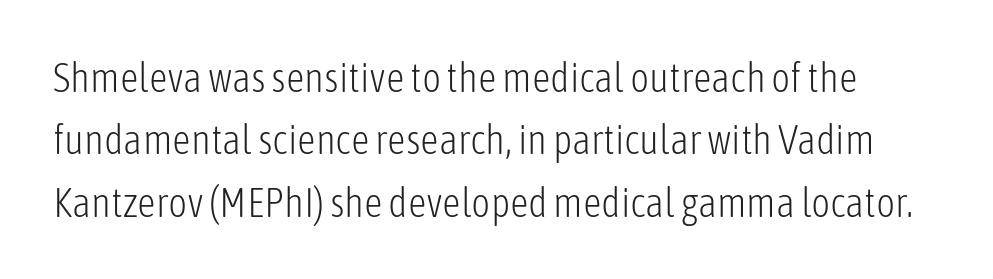
Quick note: interline space is typical. Posture: straight, roman, zero tilt. Letters rest on an invisible, unmarked baseline. Is this a fixed-width face? No — the glyphs have proportional, varying widths. This sample uses a sans-serif face.
